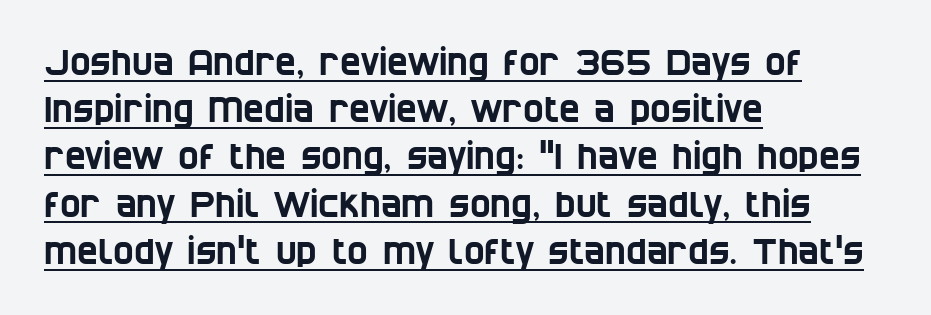
{"serif": "no", "width": "condensed", "stroke_contrast": "low", "x_height": "large", "monospaced": "no", "underline": "yes", "align": "left", "line_spacing": "normal", "line_spacing_ratio": 1.35, "letter_spacing": "normal", "letter_spacing_em": 0.0, "glyph_px": 35}
